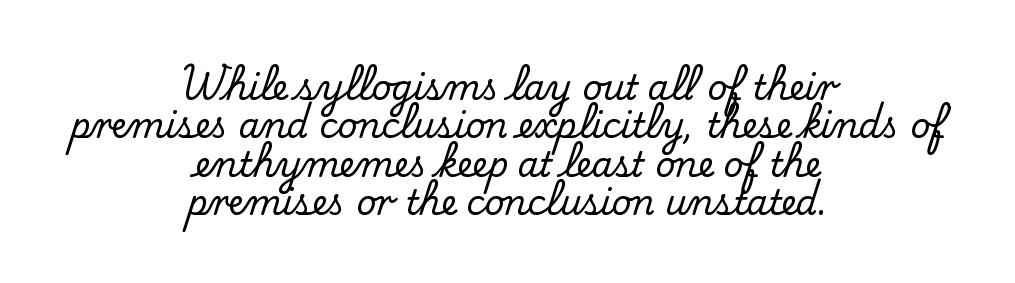
{"serif": "yes", "width": "normal", "stroke_contrast": "medium", "x_height": "small", "monospaced": "no", "underline": "no", "align": "center", "line_spacing": "tight", "line_spacing_ratio": 1.13, "letter_spacing": "normal", "letter_spacing_em": 0.0, "glyph_px": 34}
